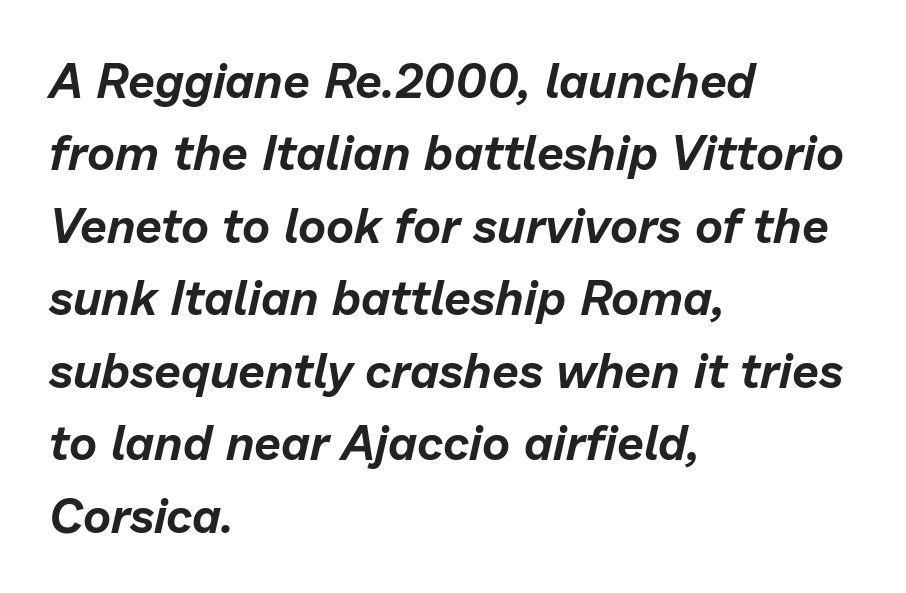
Q: Is the text italic (slanted)? A: Yes, it leans right by about 13 degrees.
Q: Is the text underlined? A: No.
Q: How is the paragraph aligned? A: Left-aligned.
Q: Is the spacing between letters normal or unusually wide? A: Normal.
Q: Is the spacing between lines tight, normal or loose? A: Normal.
Q: Width (condensed, normal, or wide)? A: Normal.
Q: Stroke contrast? A: Low.
Q: x-height? A: Medium.
Q: Monospaced? A: No.
